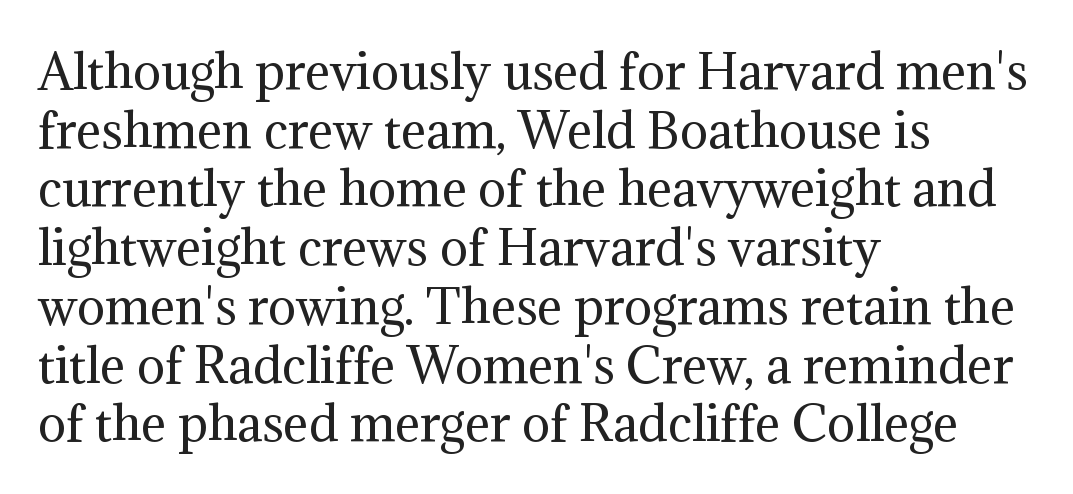
The image shows 47 px regular-weight serif type, upright; set left-aligned, normal line spacing (1.25x), normal letter spacing, not underlined; medium stroke contrast and a medium x-height.
